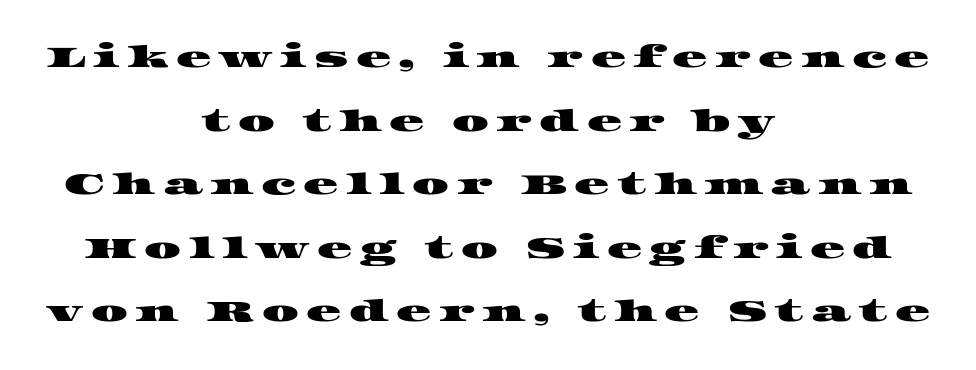
Q: Is the typeface a serif or a sans-serif typeface? A: Serif.
Q: Is the text underlined? A: No.
Q: How is the paragraph aligned? A: Centered.
Q: Is the spacing between letters normal or unusually wide? A: Unusually wide.
Q: Is the spacing between lines tight, normal or loose? A: Loose.
Q: Width (condensed, normal, or wide)? A: Wide.
Q: Stroke contrast? A: High.
Q: x-height? A: Large.
Q: Monospaced? A: No.
